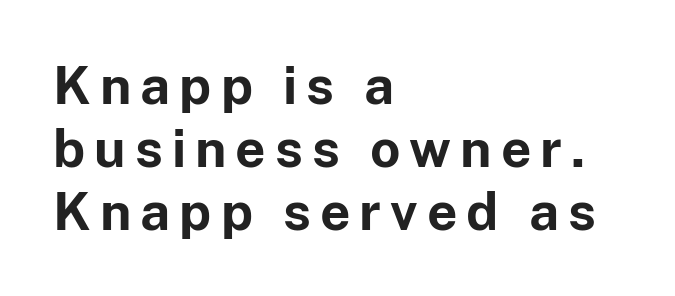
This sample is left-justified, so line endings fall wherever the words run out. Beneath every word, the page is bare. Spacing verdict: proportional, widths tailored to each character. Characters remain perfectly vertical along every line. The font family rendered here belongs to the sans-serif group. The passage shown is emphatically bold.
